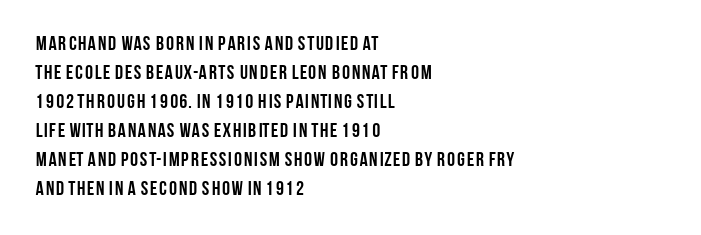
The image shows 20 px bold type, upright; set left-aligned, normal line spacing (1.45x), normal letter spacing, not underlined.
